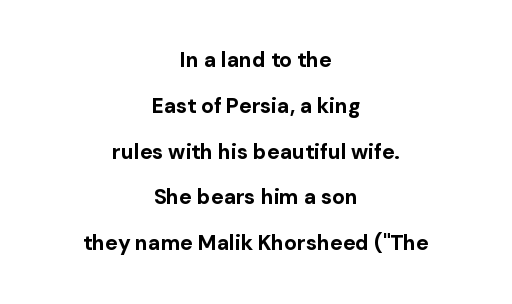
If you folded the block vertically in half, each line would mirror itself in length. A typesetter would mark this as roman, not italic. Descenders hang freely into open space. The passage shown has conventional tracking throughout. Vertical spacing — loose. Weight: bold.
